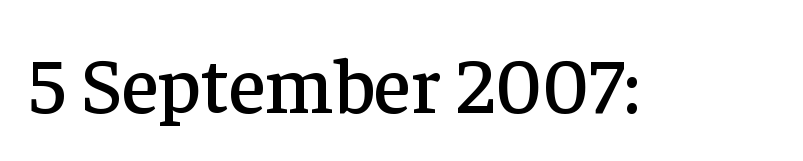
The image shows 79 px serif type, upright; set normal letter spacing, not underlined; low stroke contrast and a medium x-height.
